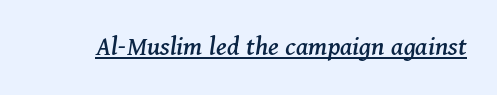
The image shows 28 px serif type, italic (leaning right); set normal letter spacing, underlined; medium stroke contrast and a medium x-height.
